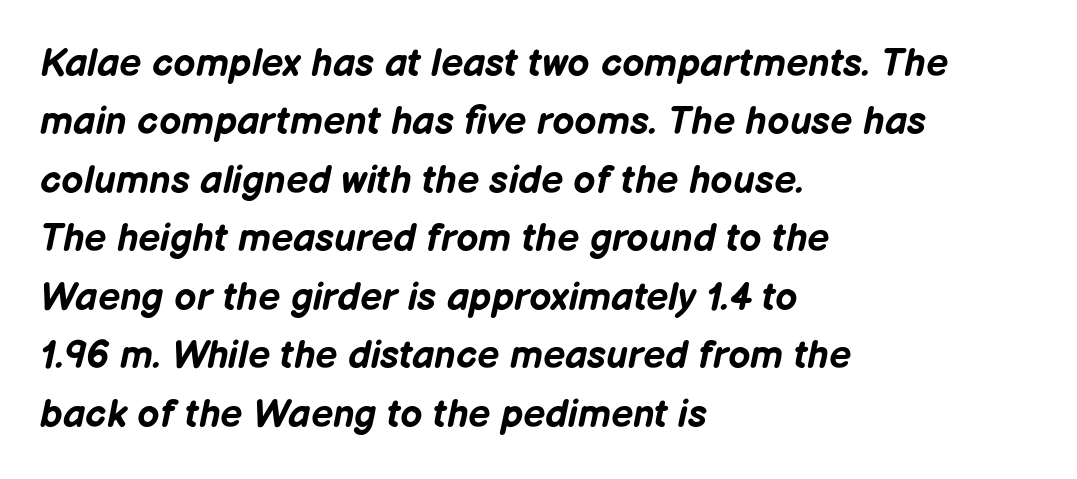
Q: Is the text bold? A: Yes.
Q: Is the text italic (slanted)? A: Yes, it leans right by about 12 degrees.
Q: Is the text underlined? A: No.
Q: How is the paragraph aligned? A: Left-aligned.
Q: Is the spacing between letters normal or unusually wide? A: Normal.
Q: Is the spacing between lines tight, normal or loose? A: Normal.
Q: Width (condensed, normal, or wide)? A: Normal.
Q: Stroke contrast? A: Low.
Q: x-height? A: Medium.
Q: Monospaced? A: No.
